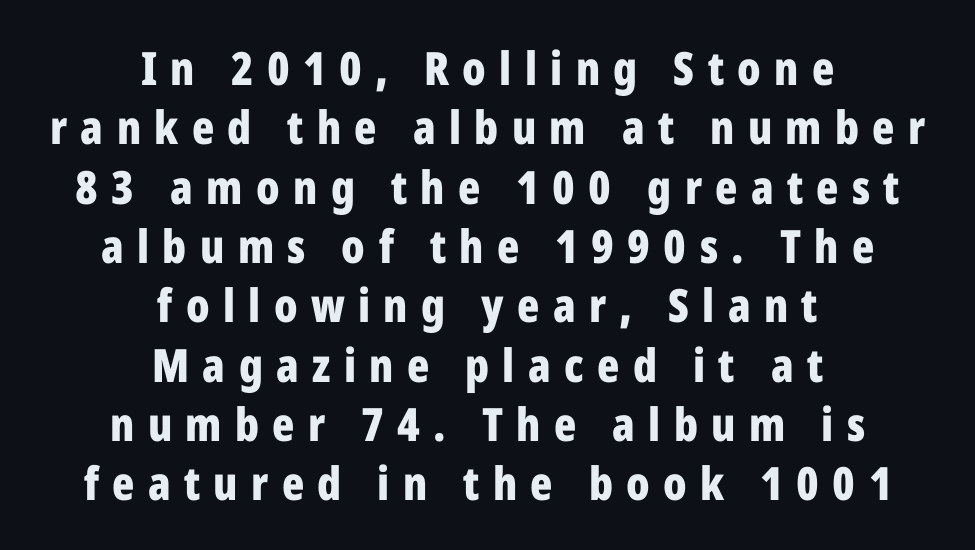
The gaps between neighbouring characters are conspicuously large. These lines carry a lot of weight — the face is fully bold. How would I describe the line gaps? Plain and ordinary. Casual observation: everything's sitting right in the middle.
